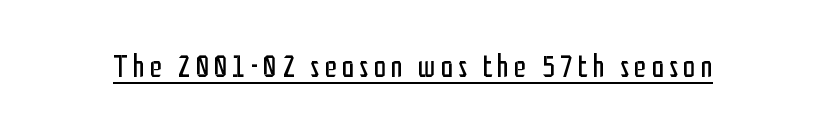
Q: Is the text bold? A: No.
Q: Is the text italic (slanted)? A: No, it is upright.
Q: Is the typeface a serif or a sans-serif typeface? A: Sans-serif.
Q: Is the text underlined? A: Yes.
Q: Width (condensed, normal, or wide)? A: Condensed.
Q: Stroke contrast? A: Low.
Q: x-height? A: Medium.
Q: Monospaced? A: No.
